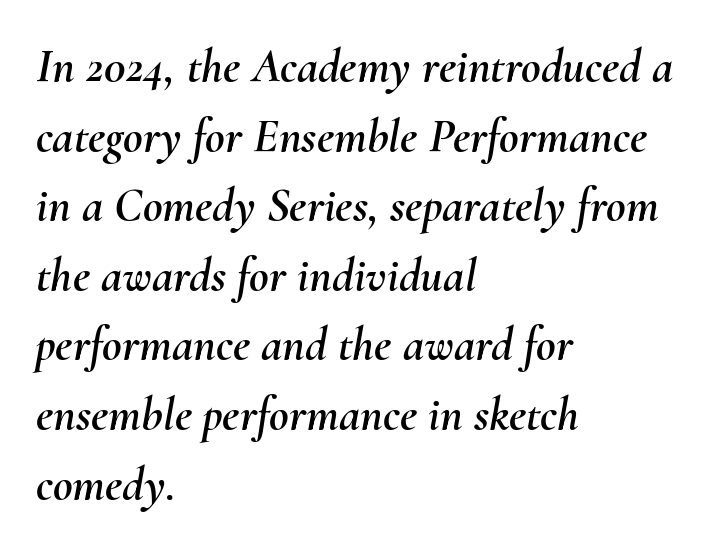
There's an unmistakable incline to the writing here. Regular leading. There is no visible air inserted between adjacent glyphs. Spacing verdict: proportional, widths tailored to each character. Letters rest on an invisible, unmarked baseline.
